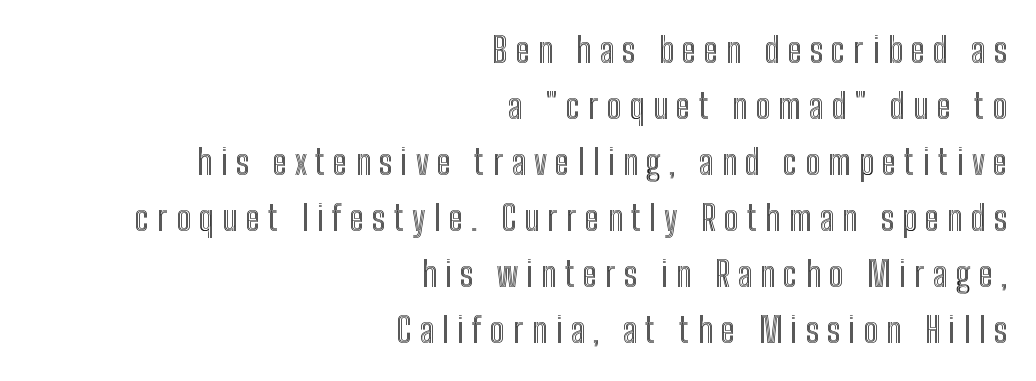
{"italic": "no", "width": "condensed", "x_height": "medium", "monospaced": "no", "underline": "no", "align": "right", "line_spacing": "normal", "line_spacing_ratio": 1.65, "letter_spacing": "wide", "letter_spacing_em": 0.24, "glyph_px": 34}
